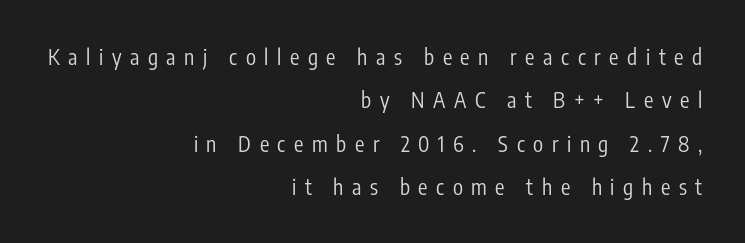
The image shows 21 px text type, upright; set right-aligned, loose line spacing (2.06x), unusually wide letter spacing (+0.41 em), not underlined.
